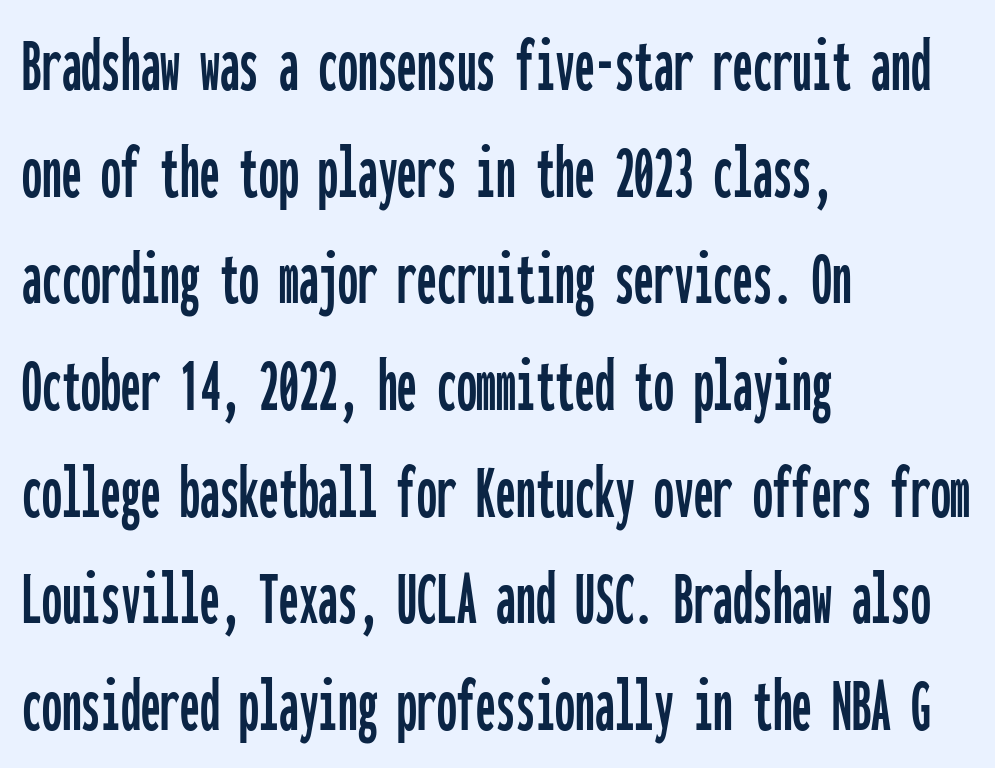
Q: Is the text italic (slanted)? A: No, it is upright.
Q: Is the typeface a serif or a sans-serif typeface? A: Sans-serif.
Q: Is the text underlined? A: No.
Q: How is the paragraph aligned? A: Left-aligned.
Q: Is the spacing between letters normal or unusually wide? A: Normal.
Q: Is the spacing between lines tight, normal or loose? A: Normal.
Q: Width (condensed, normal, or wide)? A: Condensed.
Q: Stroke contrast? A: Low.
Q: x-height? A: Medium.
Q: Monospaced? A: Yes.
